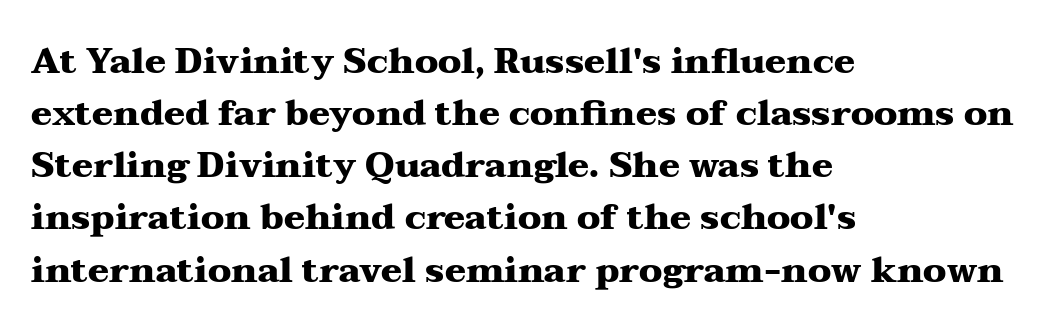
The image shows 35 px heavy, wide serif type, upright; set left-aligned, normal line spacing (1.49x), normal letter spacing, not underlined; medium stroke contrast and a medium x-height.
